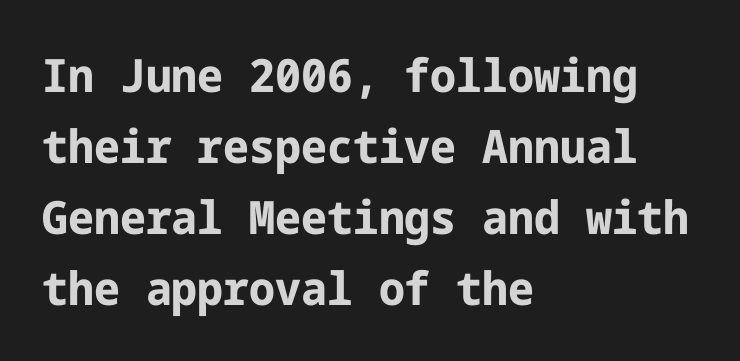
{"serif": "no", "italic": "no", "bold": "yes", "weight": "bold", "width": "normal", "stroke_contrast": "low", "x_height": "medium", "underline": "no", "align": "left", "line_spacing": "normal", "line_spacing_ratio": 1.54, "letter_spacing": "normal", "letter_spacing_em": 0.0, "glyph_px": 46}
